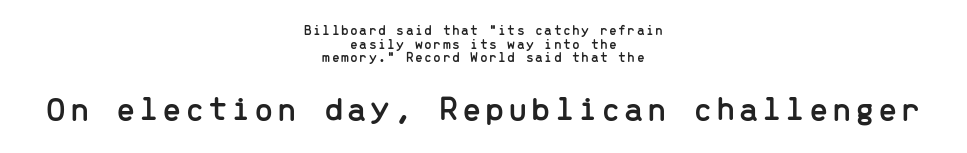
Q: Is the text italic (slanted)? A: No, it is upright.
Q: Is the typeface a serif or a sans-serif typeface? A: Sans-serif.
Q: Is the text underlined? A: No.
Q: How is the paragraph aligned? A: Centered.
Q: Is the spacing between lines tight, normal or loose? A: Tight.
Q: Which block of text is set in a larger size, the first (top) or the second (bottom)? A: The second (bottom) one.
Q: Width (condensed, normal, or wide)? A: Normal.
Q: Stroke contrast? A: Low.
Q: x-height? A: Medium.
Q: Monospaced? A: Yes.
